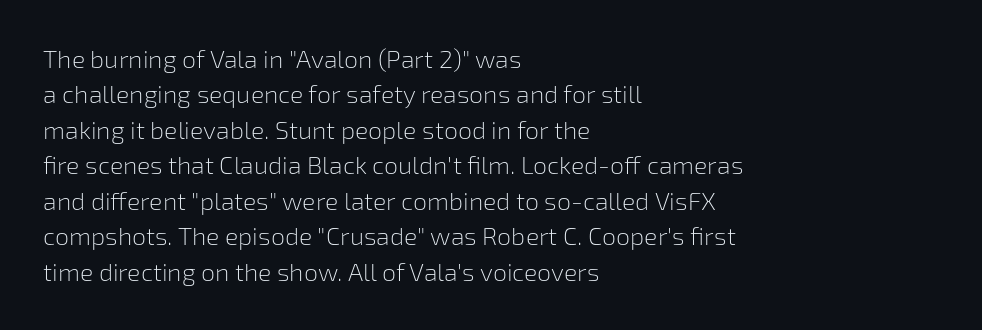
The image shows 25 px text type, upright; set left-aligned, normal line spacing (1.42x), normal letter spacing, not underlined.
